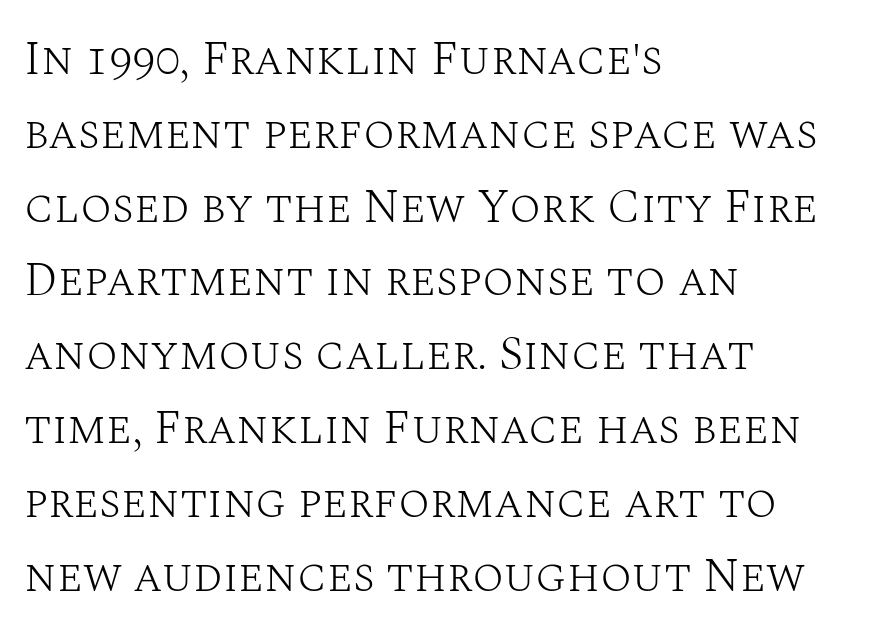
The image shows 47 px light serif type, upright; set left-aligned, normal line spacing (1.57x), normal letter spacing, not underlined; medium stroke contrast and a large x-height.
